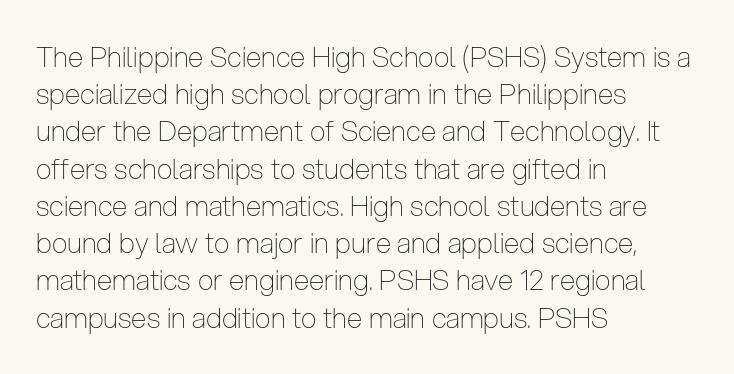
The image shows 28 px thin, condensed sans-serif type, upright; set left-aligned, normal line spacing (1.33x), normal letter spacing, not underlined; low stroke contrast and a medium x-height.
